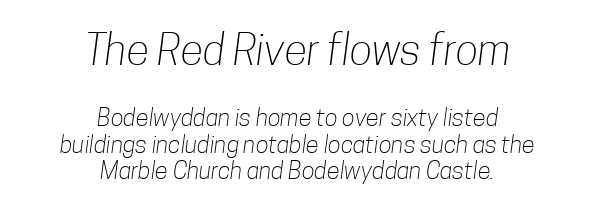
The image shows 42 px light, condensed sans-serif type; set centered, tight line spacing (1.09x), normal letter spacing, not underlined; the first (top) block is 1.75x larger; low stroke contrast and a medium x-height.
